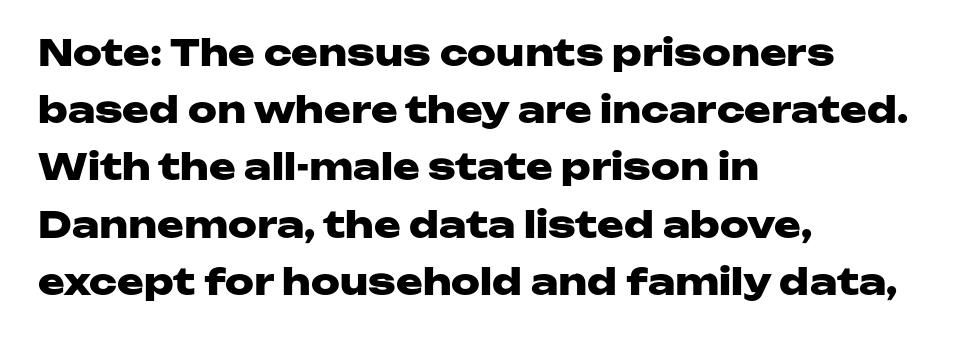
Each glyph is drawn with heavy, bold strokes. Do the letters lean? They stand straight. The typeface chosen for these lines omits serifs. Underline: absent. Every row of glyphs begins at an identical x-position on the left. The letters advance in unequal steps, a hallmark of proportional type.
